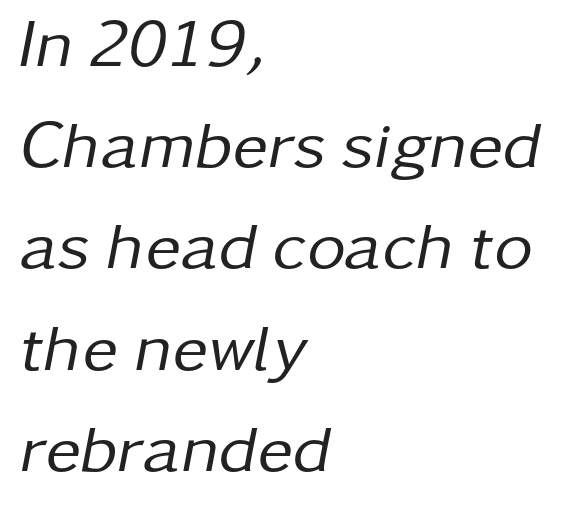
{"italic": "yes", "lean": "right", "slant_degrees": 11, "bold": "no", "weight": "regular", "width": "normal", "stroke_contrast": "low", "x_height": "medium", "monospaced": "no", "underline": "no", "align": "left", "line_spacing": "normal", "line_spacing_ratio": 1.51, "letter_spacing": "normal", "letter_spacing_em": 0.0, "glyph_px": 67}
